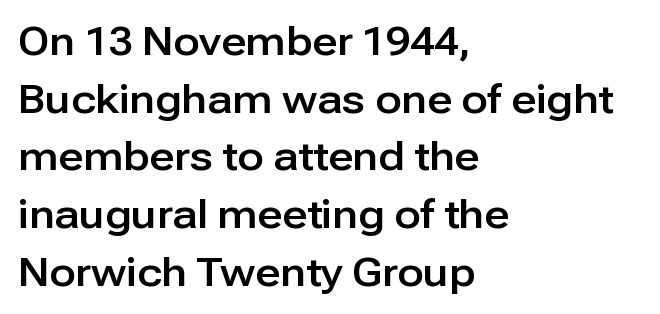
{"serif": "no", "italic": "no", "width": "normal", "stroke_contrast": "low", "x_height": "medium", "monospaced": "no", "underline": "no", "align": "left", "line_spacing": "normal", "line_spacing_ratio": 1.48, "letter_spacing": "normal", "letter_spacing_em": 0.0, "glyph_px": 39}
